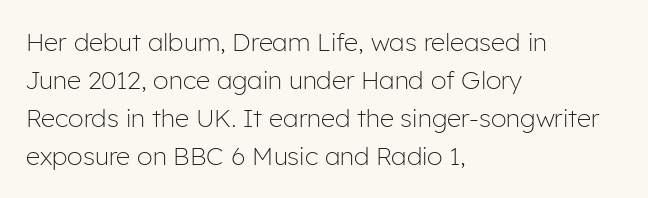
The image shows 25 px text type, upright; set left-aligned, normal line spacing (1.52x), normal letter spacing, not underlined.
